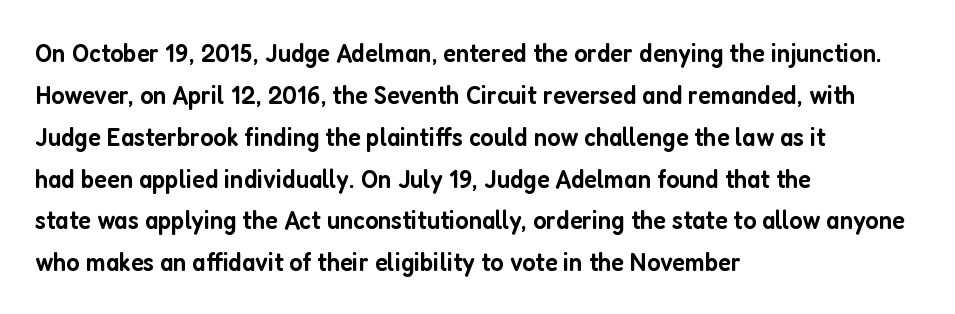
Q: Is the text bold? A: Semi-bold.
Q: Is the text italic (slanted)? A: No, it is upright.
Q: Is the text underlined? A: No.
Q: How is the paragraph aligned? A: Left-aligned.
Q: Is the spacing between letters normal or unusually wide? A: Normal.
Q: Is the spacing between lines tight, normal or loose? A: Normal.
